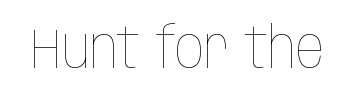
{"italic": "no", "bold": "no", "weight": "thin", "width": "condensed", "stroke_contrast": "low", "x_height": "large", "monospaced": "no", "underline": "no", "letter_spacing": "normal", "letter_spacing_em": 0.0, "glyph_px": 57}
